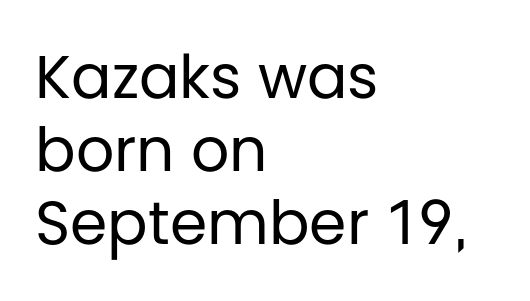
This reads as an unemphasized weight, regular at the heaviest. Beneath every word, the page is bare. The passage is arranged the way most books set body copy — flush left. This is the regular roman posture of the typeface. The face used here is proportionally spaced, like ordinary book or web type. Compared with typical body copy, the letter spacing here is the same.
